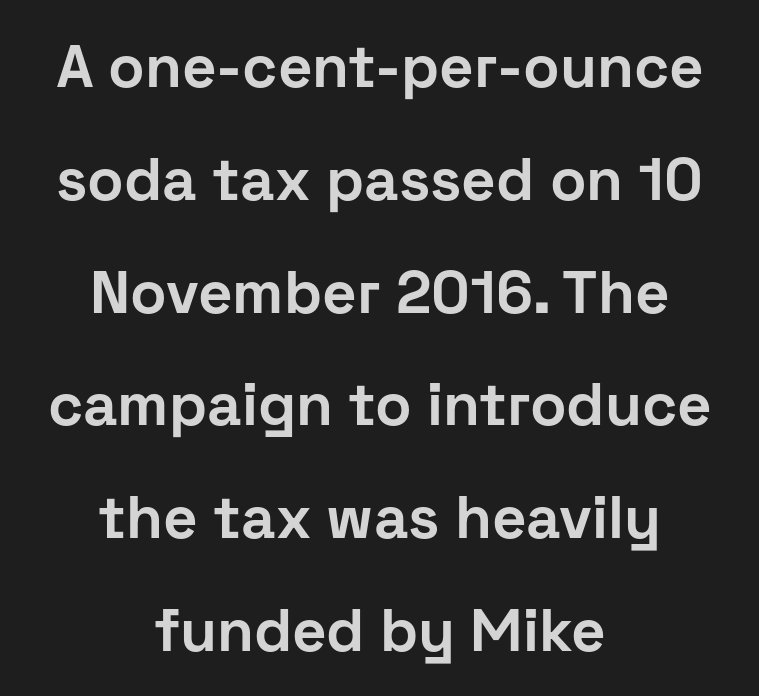
{"serif": "no", "italic": "no", "bold": "yes", "weight": "bold", "width": "normal", "stroke_contrast": "low", "x_height": "medium", "monospaced": "no", "underline": "no", "align": "center", "line_spacing_ratio": 1.88, "letter_spacing": "normal", "letter_spacing_em": 0.0, "glyph_px": 60}
